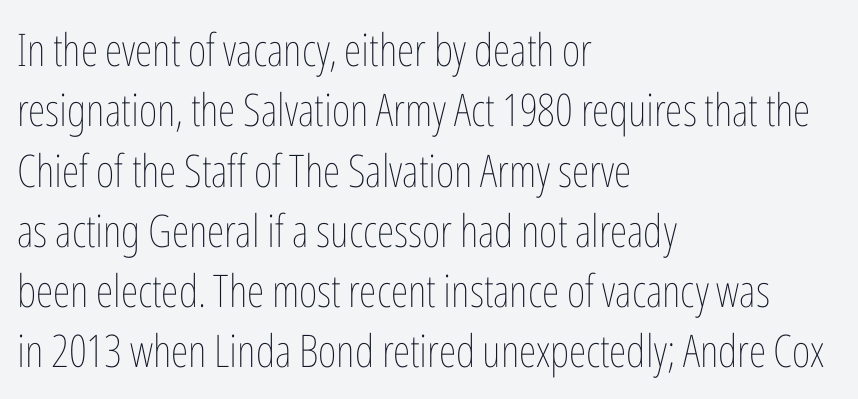
This rendering uses left alignment, leaving the right contour irregular. The letters advance in unequal steps, a hallmark of proportional type. You can tell it's not italic because the verticals are truly vertical. Plain, unruled lines of type. Caption: standard tracking, unaltered.
